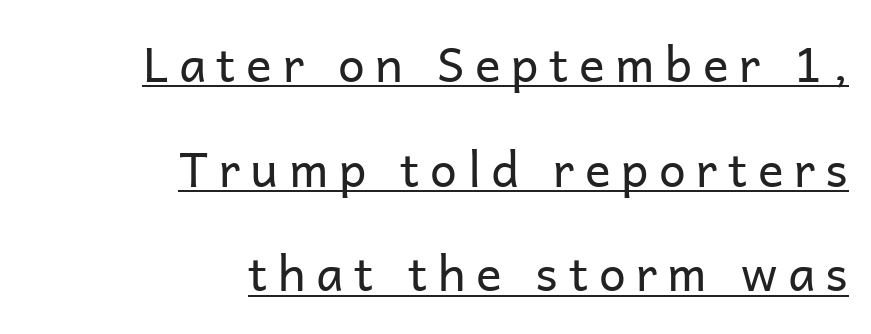
Q: Is the text bold? A: No.
Q: Is the text italic (slanted)? A: No, it is upright.
Q: Is the typeface a serif or a sans-serif typeface? A: Sans-serif.
Q: Is the text underlined? A: Yes.
Q: How is the paragraph aligned? A: Right-aligned.
Q: Is the spacing between letters normal or unusually wide? A: Unusually wide.
Q: Is the spacing between lines tight, normal or loose? A: Loose.
Q: Width (condensed, normal, or wide)? A: Normal.
Q: Stroke contrast? A: Low.
Q: x-height? A: Medium.
Q: Monospaced? A: No.
